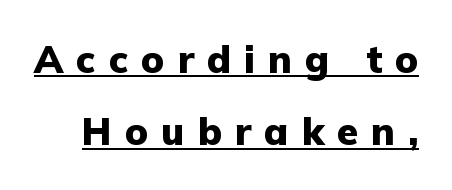
The image shows 38 px heavy sans-serif type, upright; set loose line spacing (1.9x), unusually wide letter spacing (+0.34 em), underlined; low stroke contrast and a medium x-height.
